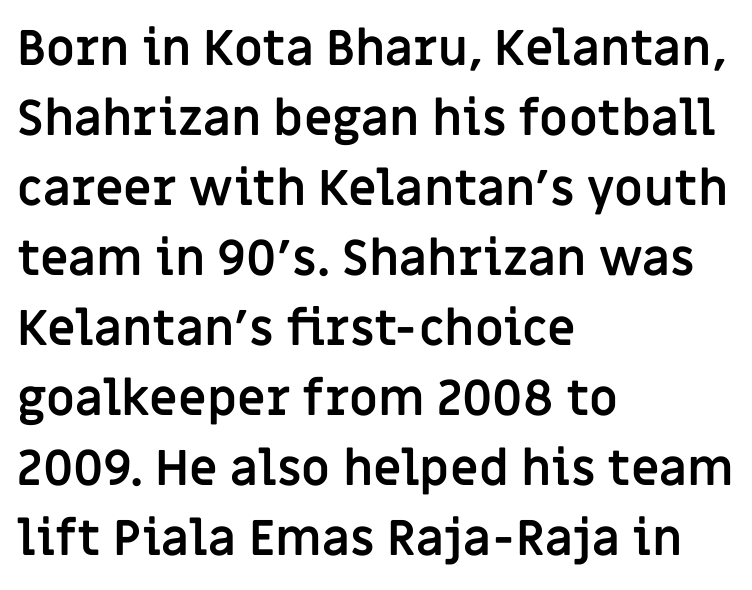
The image shows 49 px semibold sans-serif type, upright; set left-aligned, normal line spacing (1.43x), normal letter spacing, not underlined; low stroke contrast and a large x-height.
